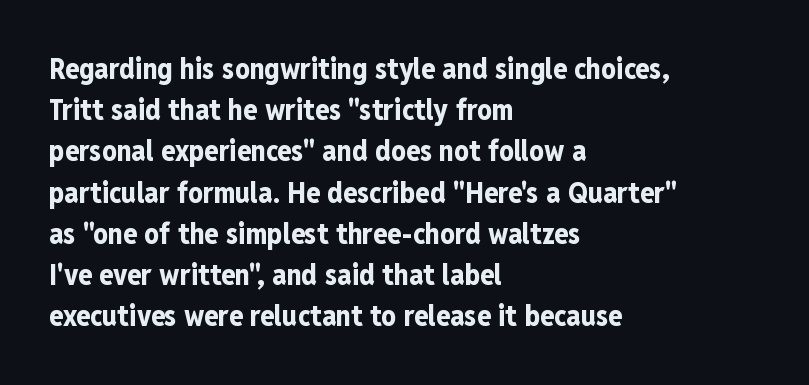
The image shows 29 px bold, condensed sans-serif type, upright; set left-aligned, normal line spacing (1.42x), normal letter spacing, not underlined; low stroke contrast and a medium x-height.
